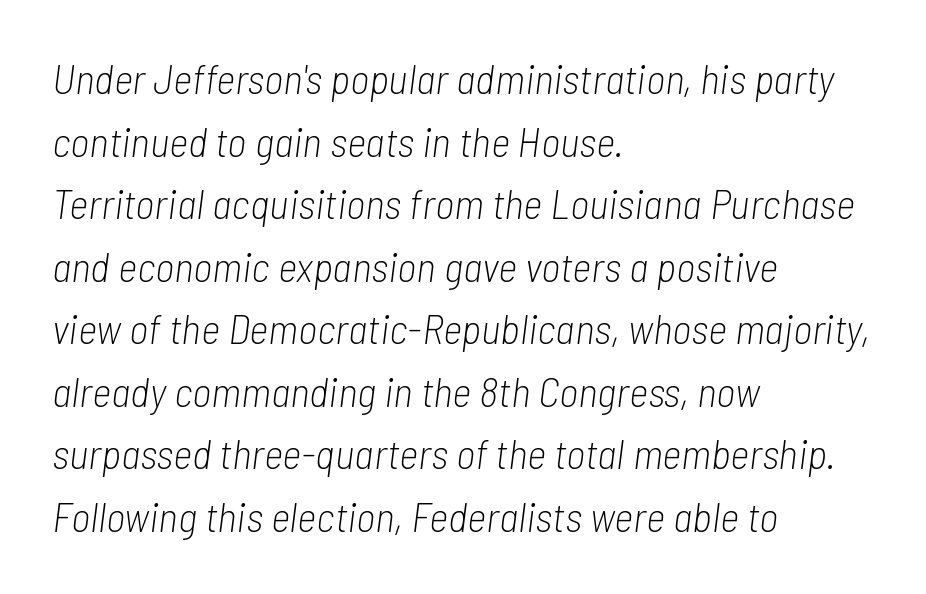
{"italic": "yes", "lean": "right", "slant_degrees": 7, "bold": "no", "weight": "light", "width": "condensed", "stroke_contrast": "low", "x_height": "medium", "monospaced": "no", "underline": "no", "align": "left", "line_spacing": "normal", "line_spacing_ratio": 1.49, "letter_spacing": "normal", "letter_spacing_em": 0.0, "glyph_px": 42}
